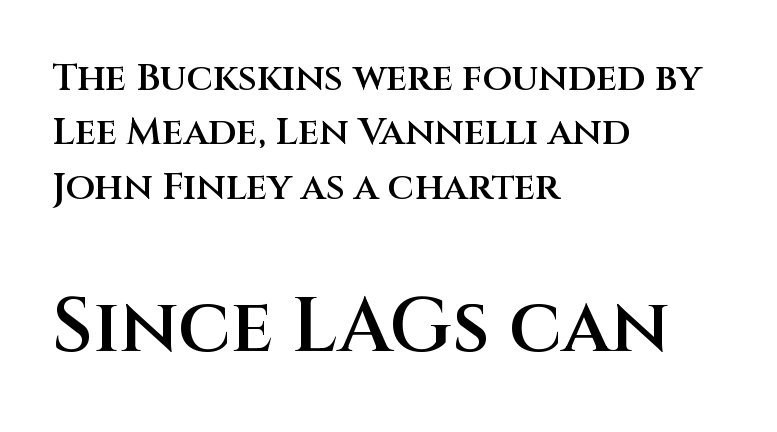
The image shows 76 px semibold sans-serif type, upright; set left-aligned, normal line spacing (1.43x), normal letter spacing, not underlined; the second (bottom) block is 2.0x larger; medium stroke contrast and a large x-height.
